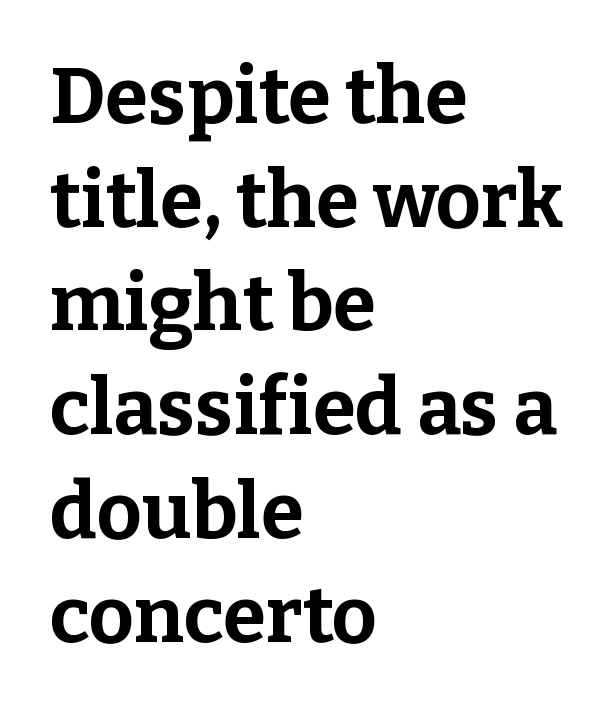
{"serif": "yes", "italic": "no", "bold": "yes", "weight": "bold", "width": "normal", "stroke_contrast": "low", "x_height": "medium", "monospaced": "no", "underline": "no", "align": "left", "line_spacing": "normal", "line_spacing_ratio": 1.33, "letter_spacing": "normal", "letter_spacing_em": 0.0, "glyph_px": 78}
